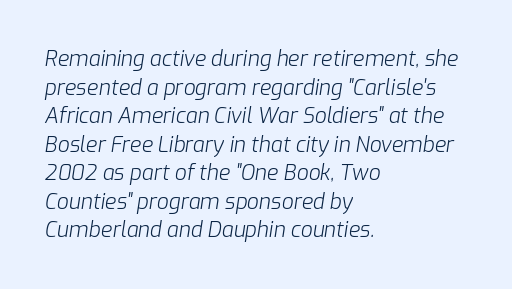
Q: Is the text bold? A: No.
Q: Is the text italic (slanted)? A: Yes, it leans right by about 9 degrees.
Q: Is the text underlined? A: No.
Q: How is the paragraph aligned? A: Left-aligned.
Q: Is the spacing between letters normal or unusually wide? A: Normal.
Q: Is the spacing between lines tight, normal or loose? A: Normal.
